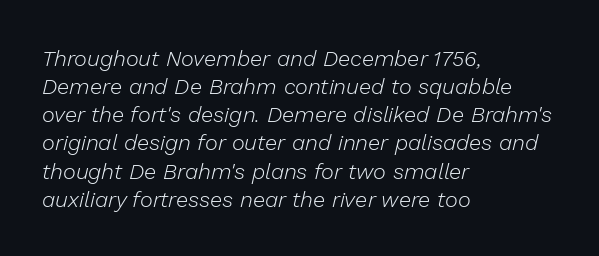
{"italic": "yes", "lean": "right", "slant_degrees": 13, "bold": "no", "underline": "no", "align": "left", "line_spacing": "normal", "line_spacing_ratio": 1.28, "letter_spacing": "normal", "letter_spacing_em": 0.0, "glyph_px": 22}
